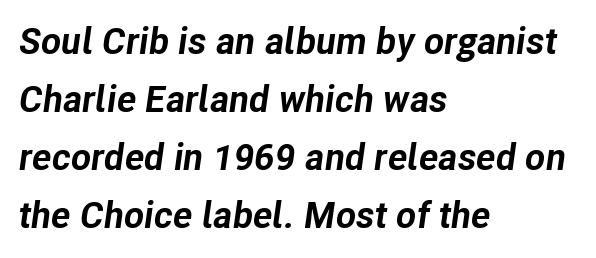
Q: Is the text bold? A: Yes.
Q: Is the text italic (slanted)? A: Yes, it leans right by about 8 degrees.
Q: Is the text underlined? A: No.
Q: How is the paragraph aligned? A: Left-aligned.
Q: Is the spacing between letters normal or unusually wide? A: Normal.
Q: Is the spacing between lines tight, normal or loose? A: Normal.
Q: Width (condensed, normal, or wide)? A: Normal.
Q: Stroke contrast? A: Low.
Q: x-height? A: Medium.
Q: Monospaced? A: No.
